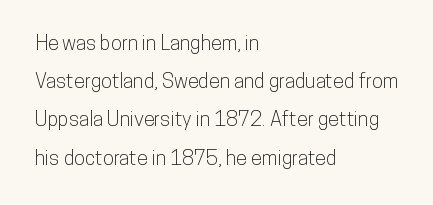
Q: Is the text italic (slanted)? A: No, it is upright.
Q: Is the text underlined? A: No.
Q: How is the paragraph aligned? A: Left-aligned.
Q: Is the spacing between letters normal or unusually wide? A: Normal.
Q: Is the spacing between lines tight, normal or loose? A: Loose.
